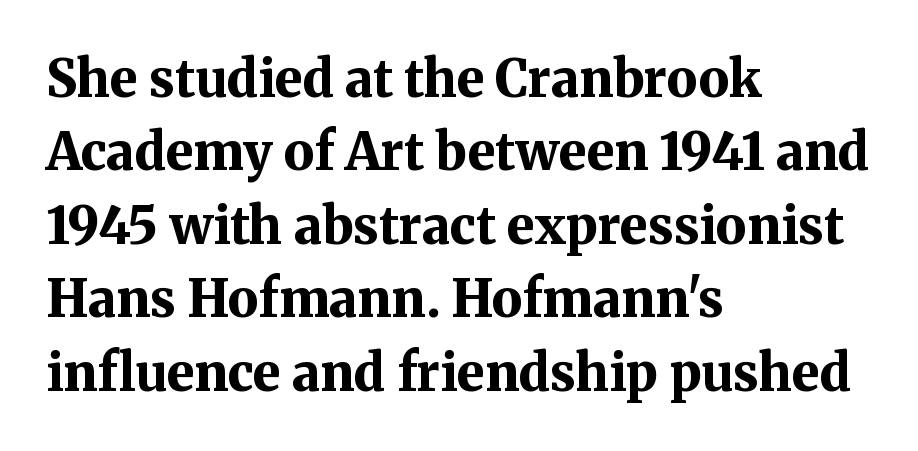
The typeface chosen for these lines features serifs. You'd pick this weight for a headline — it's a proper bold. Here the designer chose a conventional face with non-uniform glyph widths. Reading down the column, the eye jumps a familiar distance to each next line. Casual observation: everything's shoved over to the left. The area under the type is left untouched.
